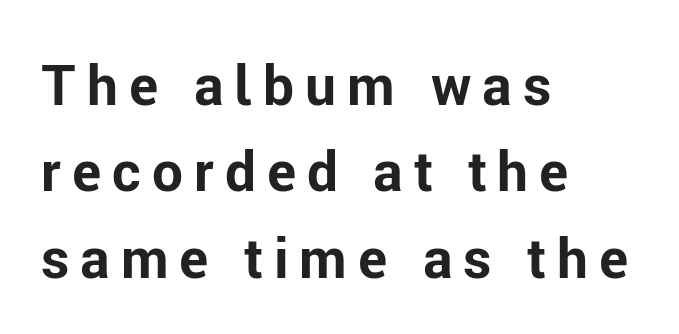
Q: Is the text bold? A: Yes.
Q: Is the text italic (slanted)? A: No, it is upright.
Q: Is the typeface a serif or a sans-serif typeface? A: Sans-serif.
Q: Is the text underlined? A: No.
Q: How is the paragraph aligned? A: Left-aligned.
Q: Is the spacing between letters normal or unusually wide? A: Unusually wide.
Q: Is the spacing between lines tight, normal or loose? A: Normal.
Q: Width (condensed, normal, or wide)? A: Normal.
Q: Stroke contrast? A: Low.
Q: x-height? A: Medium.
Q: Monospaced? A: No.
